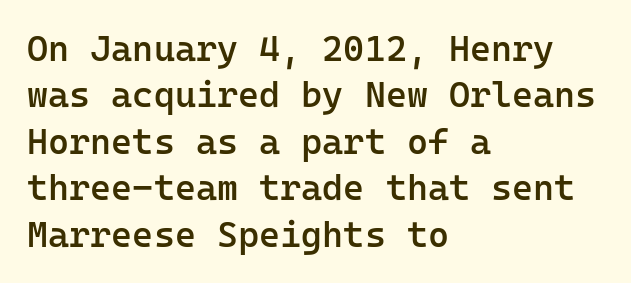
The image shows 36 px semibold sans-serif type, upright, monospaced; set left-aligned, normal line spacing (1.29x), normal letter spacing, not underlined; low stroke contrast and a medium x-height.
